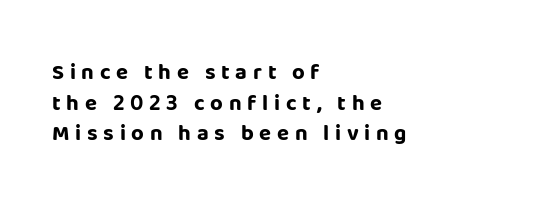
The image shows 22 px bold type, upright; set left-aligned, normal line spacing (1.39x), unusually wide letter spacing (+0.26 em), not underlined.
